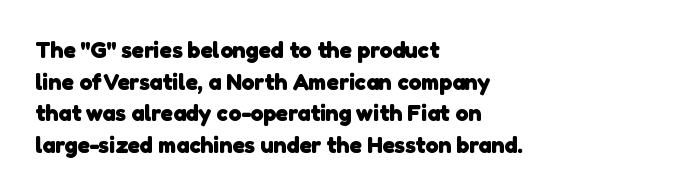
The tracking reads as untouched default to a designer's eye. Each row of text sits above clean, open space. Reading down the block, your eye returns to a fixed left position each line. The rendering uses a moderate line-height, typical for paragraphs. You'd pick this weight for a headline — it's a proper bold.
